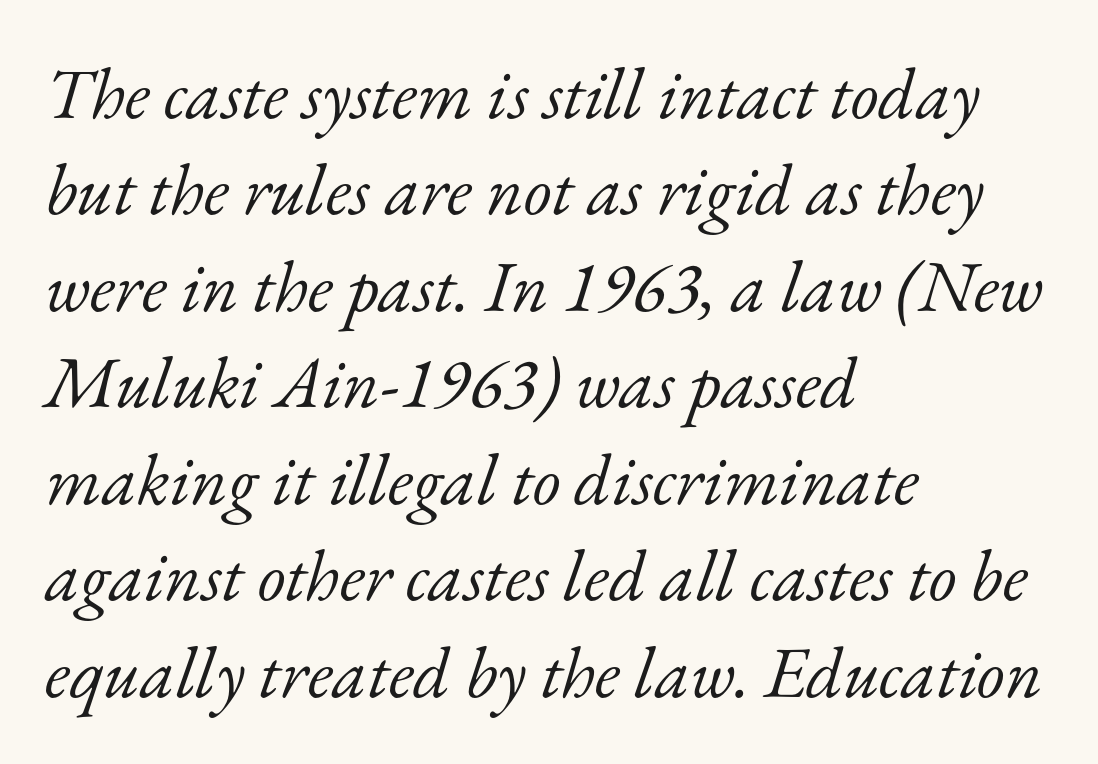
{"serif": "yes", "italic": "yes", "lean": "right", "slant_degrees": 17, "bold": "no", "weight": "light", "width": "normal", "stroke_contrast": "low", "x_height": "small", "monospaced": "no", "underline": "no", "align": "left", "line_spacing": "normal", "line_spacing_ratio": 1.34, "letter_spacing": "normal", "letter_spacing_em": 0.0, "glyph_px": 72}
